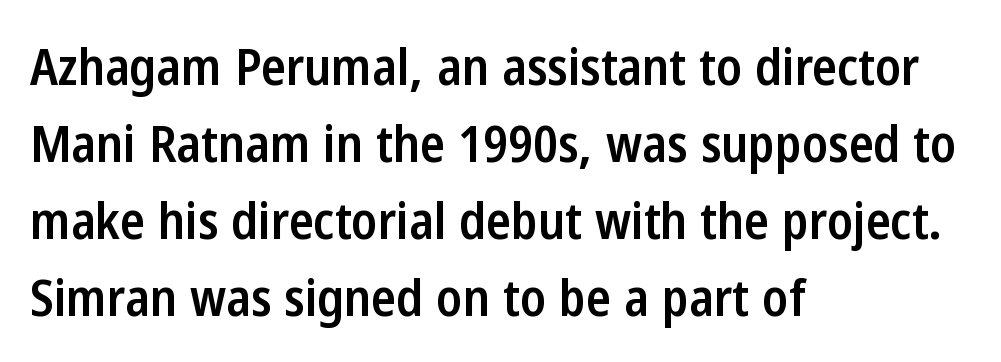
Q: Is the text bold? A: Semi-bold.
Q: Is the text italic (slanted)? A: No, it is upright.
Q: Is the typeface a serif or a sans-serif typeface? A: Sans-serif.
Q: Is the text underlined? A: No.
Q: How is the paragraph aligned? A: Left-aligned.
Q: Is the spacing between letters normal or unusually wide? A: Normal.
Q: Is the spacing between lines tight, normal or loose? A: Normal.
Q: Width (condensed, normal, or wide)? A: Condensed.
Q: Stroke contrast? A: Low.
Q: x-height? A: Medium.
Q: Monospaced? A: No.
